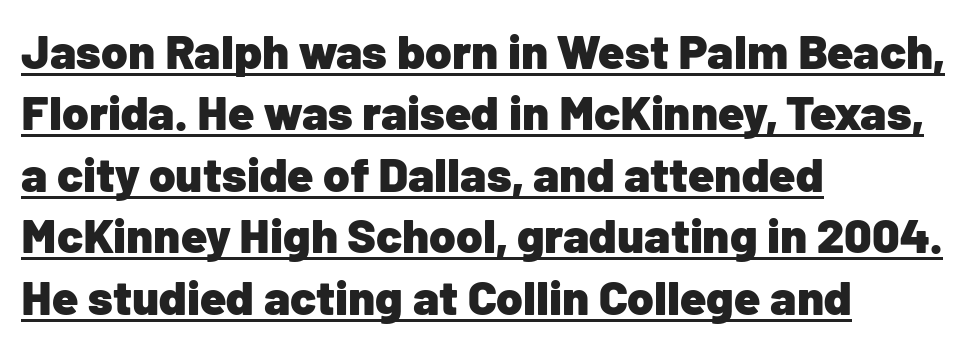
Summary of weight: heavy, a full bold. Nope, not italic — everything's standing straight. The rendering anchors every line to the left-hand side. Does the type have serifs? No, each stem ends abruptly. The rendered words wear a rule along their underside.
